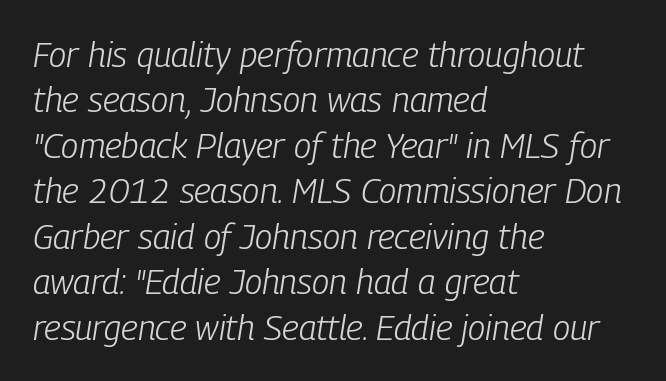
{"italic": "yes", "lean": "right", "slant_degrees": 9, "bold": "no", "weight": "light", "width": "condensed", "stroke_contrast": "low", "x_height": "medium", "monospaced": "no", "underline": "no", "align": "left", "line_spacing": "normal", "line_spacing_ratio": 1.3, "letter_spacing": "normal", "letter_spacing_em": 0.0, "glyph_px": 35}
